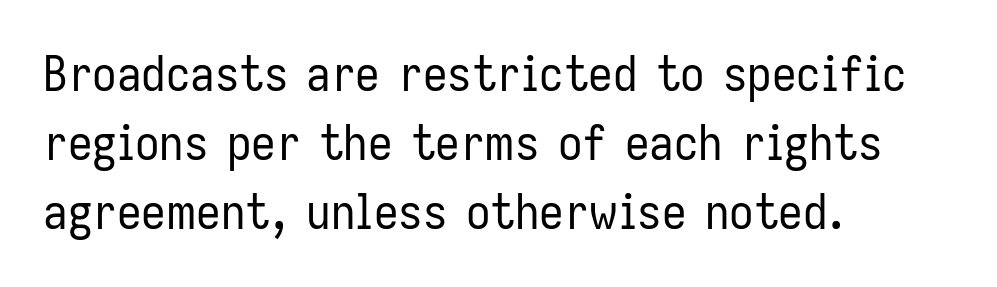
{"serif": "no", "italic": "no", "bold": "no", "weight": "regular", "width": "condensed", "stroke_contrast": "low", "x_height": "medium", "monospaced": "no", "underline": "no", "align": "left", "line_spacing": "normal", "line_spacing_ratio": 1.41, "letter_spacing": "normal", "letter_spacing_em": 0.0, "glyph_px": 49}
